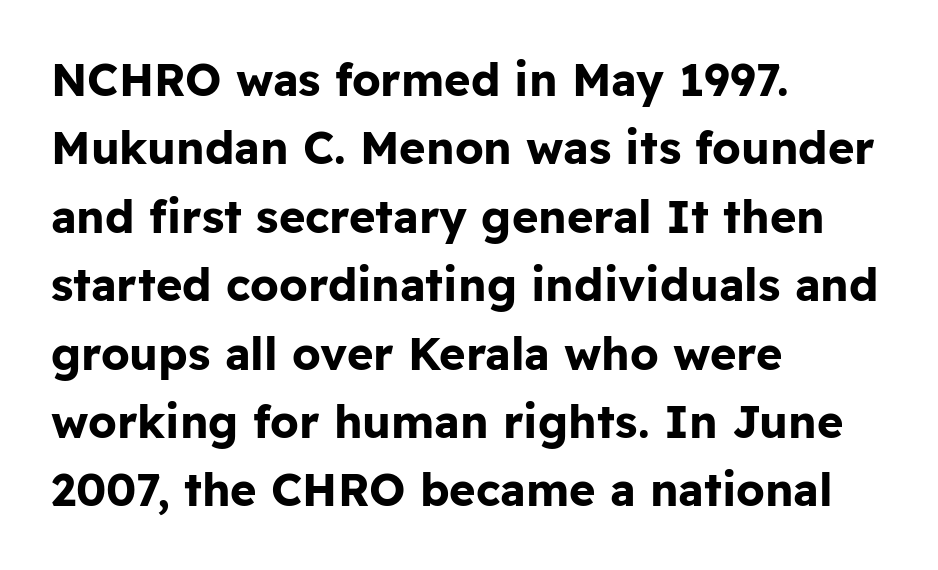
In terms of leading, this rendering sits right in the middle. The tracking reads as untouched default to a designer's eye. These lines are rendered in a variable-pitch font. These lines were composed using upright roman letters. Stroke thickness is high; the sample reads as a true bold. Words float on clear page, feet unadorned.
